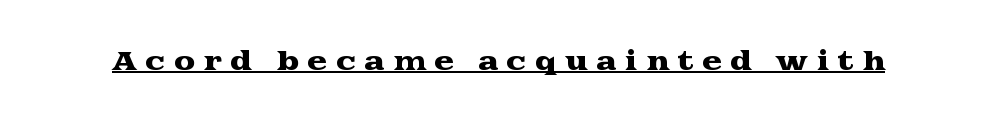
Students, observe the line beneath the letters — that is underlining. Here the glyphs are tracked loosely, breaking word shapes into spaced letters. Quick note: not italic, upright.
